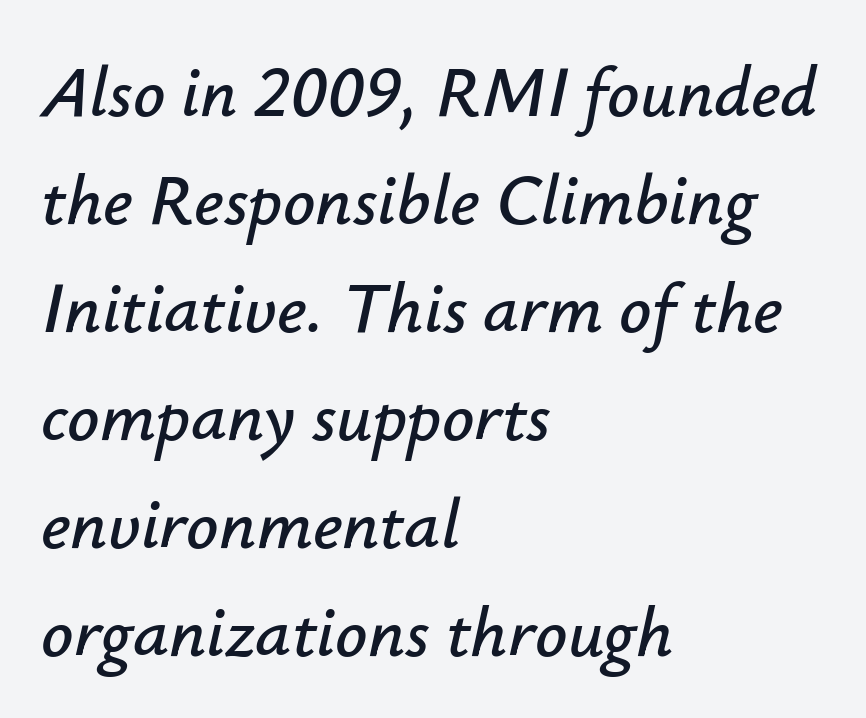
Q: Is the text italic (slanted)? A: Yes, it leans right by about 12 degrees.
Q: Is the text underlined? A: No.
Q: How is the paragraph aligned? A: Left-aligned.
Q: Is the spacing between letters normal or unusually wide? A: Normal.
Q: Is the spacing between lines tight, normal or loose? A: Normal.
Q: Width (condensed, normal, or wide)? A: Normal.
Q: Stroke contrast? A: Low.
Q: x-height? A: Small.
Q: Monospaced? A: No.
